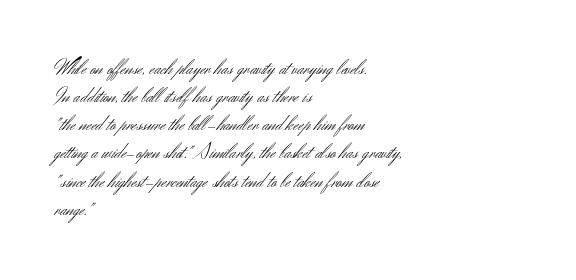
{"bold": "no", "underline": "no", "align": "left", "line_spacing": "normal", "line_spacing_ratio": 1.34, "letter_spacing": "normal", "letter_spacing_em": 0.0, "glyph_px": 21}
